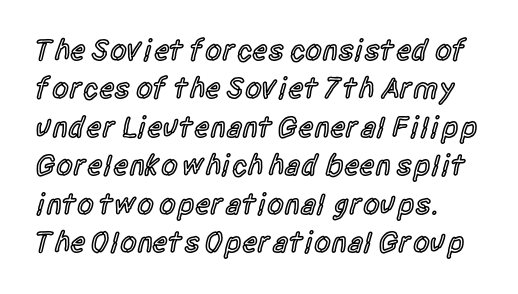
{"serif": "no", "bold": "semi", "weight": "semibold", "width": "condensed", "x_height": "large", "monospaced": "no", "underline": "no", "line_spacing": "normal", "line_spacing_ratio": 1.28, "letter_spacing": "normal", "letter_spacing_em": 0.0, "glyph_px": 30}
